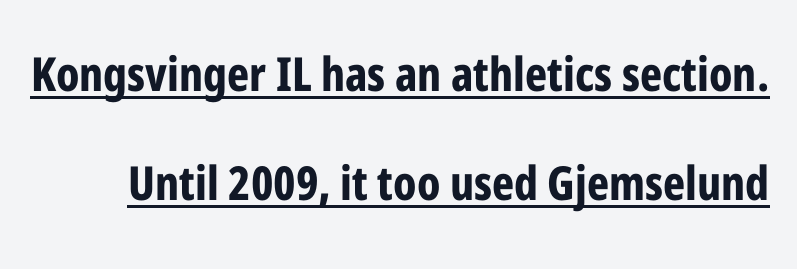
The image shows 47 px bold, condensed sans-serif type, upright; set loose line spacing (2.31x), normal letter spacing, underlined; low stroke contrast and a medium x-height.
